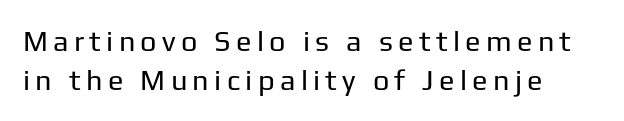
Only glyphs here, with clear space below each row. Characters remain perfectly vertical along every line. Visually the block forms a straight wall on the left and a jagged coastline on the right. These glyphs show unthickened strokes, regular width or finer.
